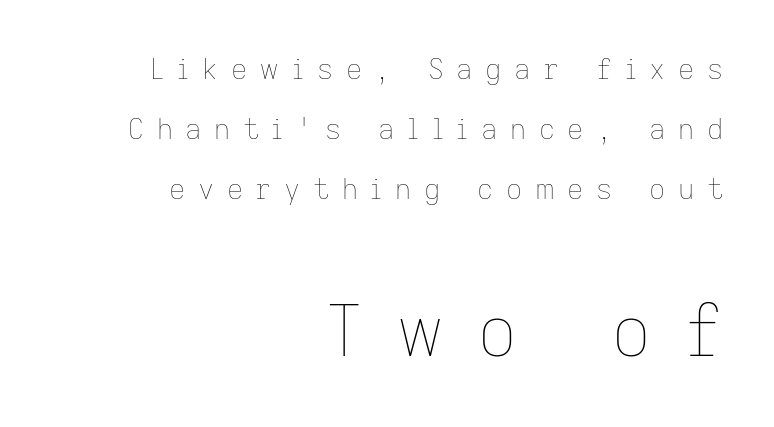
The image shows 70 px thin type, upright; set right-aligned, loose line spacing (2.14x), unusually wide letter spacing (+0.45 em), not underlined; the second (bottom) block is 2.5x larger; low stroke contrast and a medium x-height.
